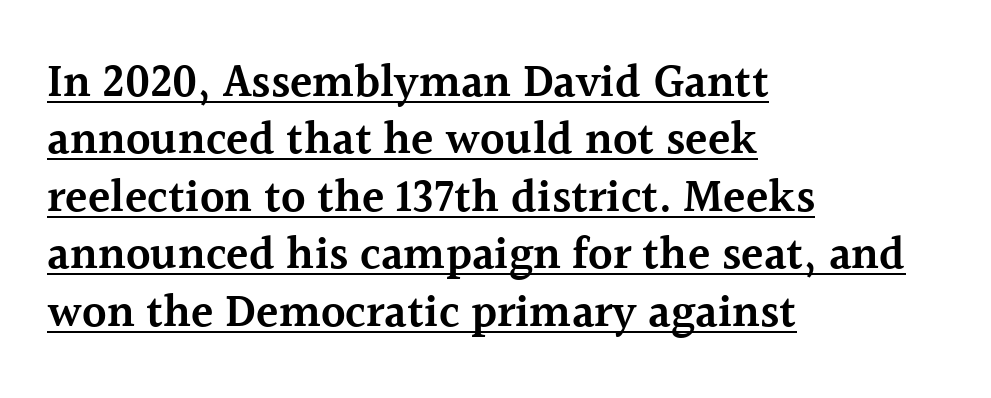
{"serif": "yes", "italic": "no", "bold": "semi", "weight": "semibold", "width": "normal", "x_height": "medium", "monospaced": "no", "underline": "yes", "align": "left", "line_spacing": "normal", "line_spacing_ratio": 1.25, "letter_spacing": "normal", "letter_spacing_em": 0.0, "glyph_px": 46}
